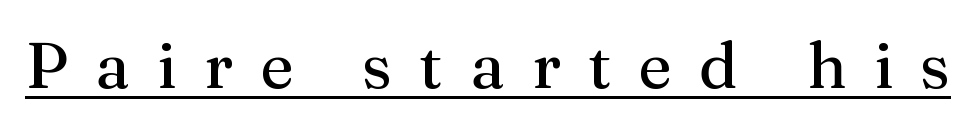
The image shows 65 px regular-weight serif type, upright; set unusually wide letter spacing (+0.42 em), underlined; medium stroke contrast and a medium x-height.
